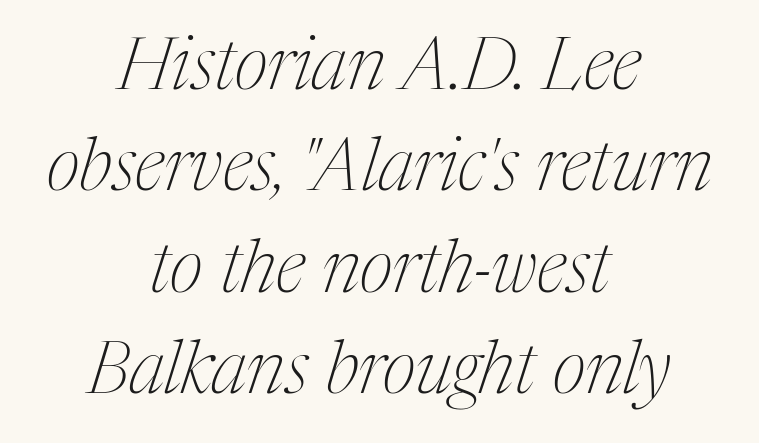
A normal amount of white space separates one row of letters from the next. The passage shown is typed in a proportional face where columns would drift. Compared with ordinary roman type, these characters are visibly tilted. Stroke mass is kept to a normal reading level or below. The line texture is even and compact thanks to regular tracking.
